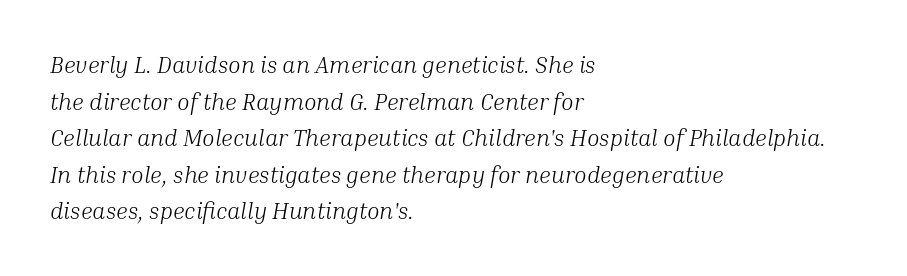
Style check: oblique. Leftover space on each line is placed entirely after the last word. Stems and bowls with no extra thickness — not bold. Tracking value appears to be zero — textbook default spacing. The zone under the glyphs is completely vacant.
